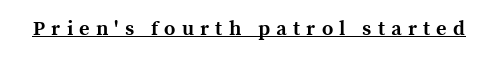
Q: Is the text bold? A: Yes.
Q: Is the text italic (slanted)? A: No, it is upright.
Q: Is the text underlined? A: Yes.
Q: Is the spacing between letters normal or unusually wide? A: Unusually wide.
